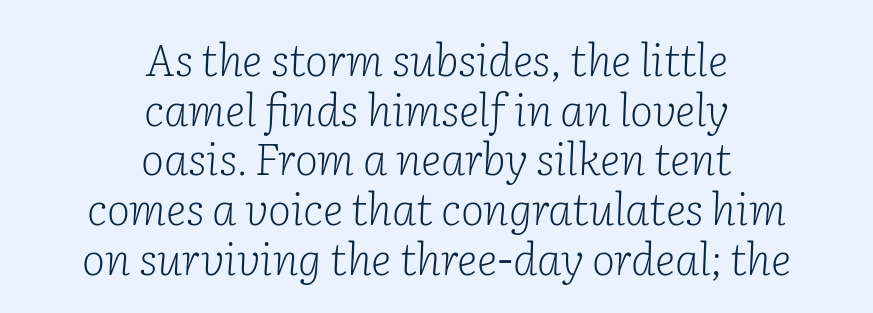
Q: Is the text bold? A: No.
Q: Is the text italic (slanted)? A: Yes, it leans right by about 2 degrees.
Q: Is the typeface a serif or a sans-serif typeface? A: Serif.
Q: Is the text underlined? A: No.
Q: How is the paragraph aligned? A: Centered.
Q: Is the spacing between letters normal or unusually wide? A: Normal.
Q: Is the spacing between lines tight, normal or loose? A: Tight.
Q: Width (condensed, normal, or wide)? A: Normal.
Q: Stroke contrast? A: Low.
Q: x-height? A: Medium.
Q: Monospaced? A: No.
